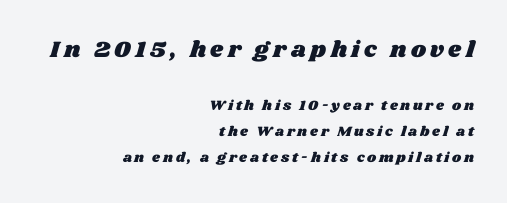
{"underline": "no", "align": "right", "line_spacing_ratio": 1.88, "larger_block": "first", "size_ratio": 1.64, "glyph_px": 23}
